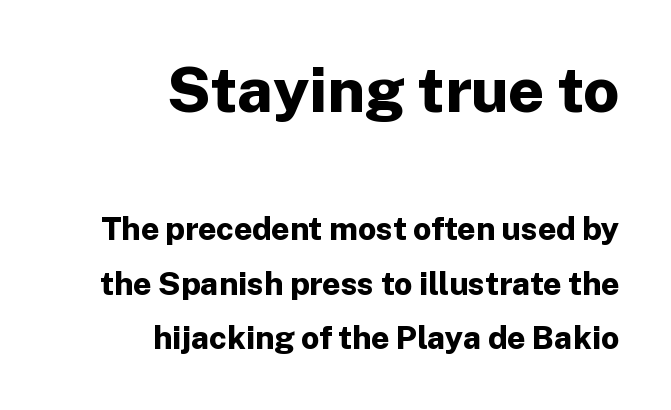
The image shows 63 px bold sans-serif type, upright; set right-aligned, normal line spacing (1.7x), normal letter spacing, not underlined; the first (top) block is 1.97x larger; low stroke contrast and a medium x-height.
